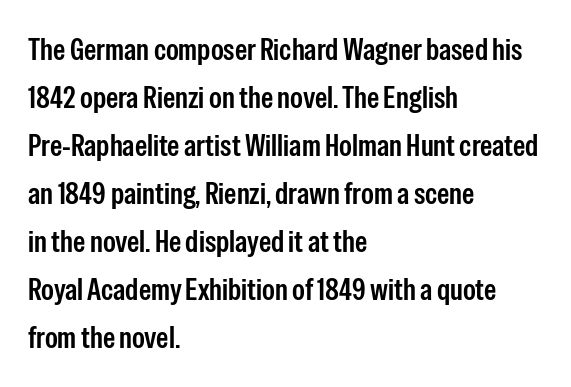
Do the characters align in a grid? No, the font is proportional. Rows of type keep a routine distance in the vertical direction. Quick note: not italic, upright. One-word summary of the alignment: left. Unmarked baselines from the first word to the last. What stands out about the letter spacing? Nothing — it is the standard amount.
